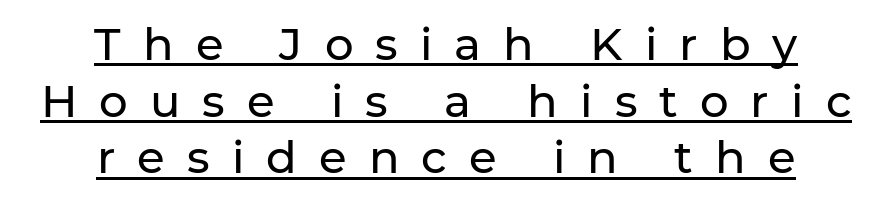
A roman cut, with each character standing at attention. Look at the bottom of the vertical strokes: they stop flat, with no serifs. The string is rendered with underlining switched on. A centered setting, common on invitations and titles, is used for this passage. The tracking reads as deliberately expanded to a designer's eye.
